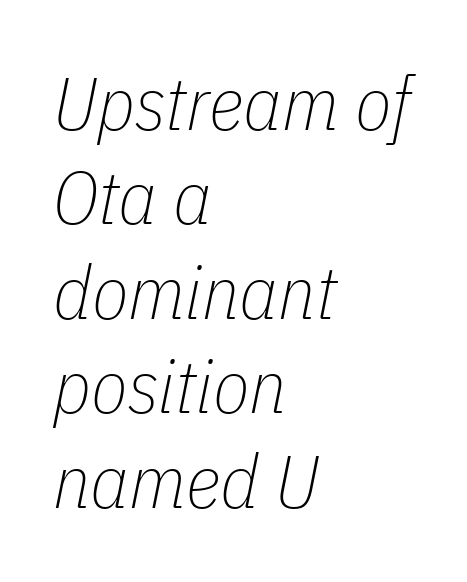
The image shows 75 px thin, condensed type, italic (leaning right); set left-aligned, normal line spacing (1.26x), normal letter spacing, not underlined; low stroke contrast and a medium x-height.
